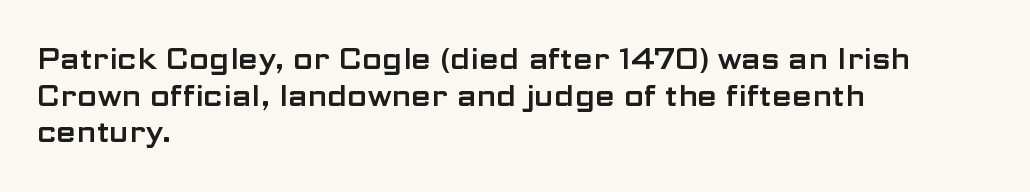
{"serif": "no", "italic": "no", "width": "wide", "stroke_contrast": "low", "x_height": "medium", "monospaced": "no", "underline": "no", "align": "left", "line_spacing": "normal", "line_spacing_ratio": 1.26, "letter_spacing": "normal", "letter_spacing_em": 0.0, "glyph_px": 29}
